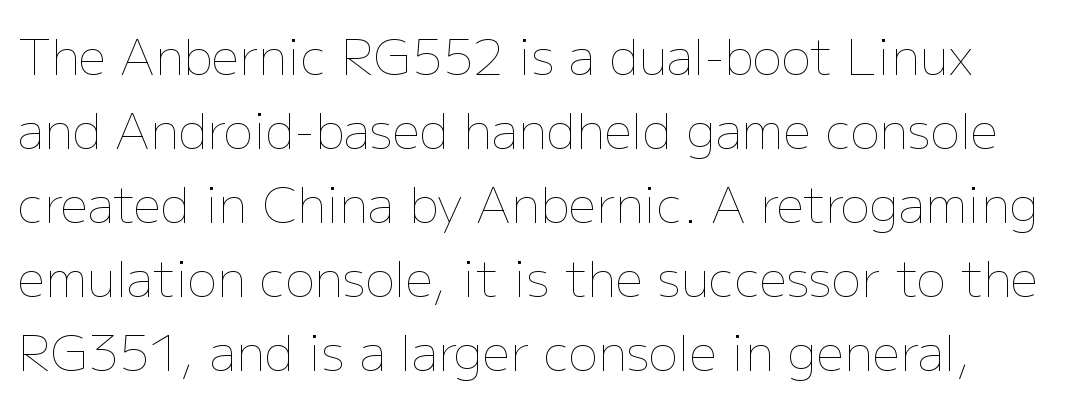
Q: Is the text bold? A: No.
Q: Is the text italic (slanted)? A: No, it is upright.
Q: Is the text underlined? A: No.
Q: Is the spacing between letters normal or unusually wide? A: Normal.
Q: Is the spacing between lines tight, normal or loose? A: Normal.
Q: Width (condensed, normal, or wide)? A: Normal.
Q: Stroke contrast? A: Low.
Q: x-height? A: Medium.
Q: Monospaced? A: No.
